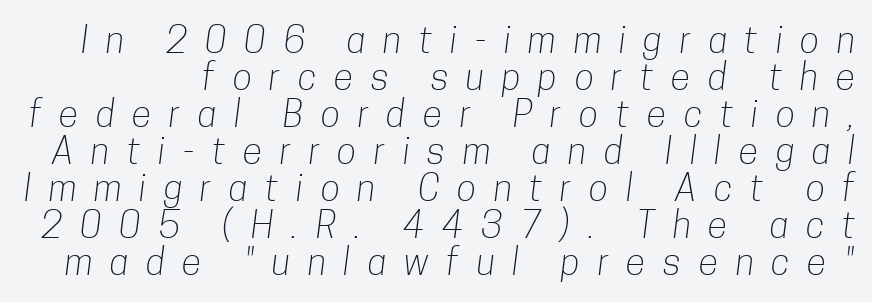
{"serif": "no", "bold": "no", "weight": "light", "width": "condensed", "stroke_contrast": "low", "x_height": "medium", "monospaced": "no", "underline": "no", "line_spacing": "tight", "line_spacing_ratio": 1.03, "letter_spacing": "wide", "letter_spacing_em": 0.49, "glyph_px": 36}
